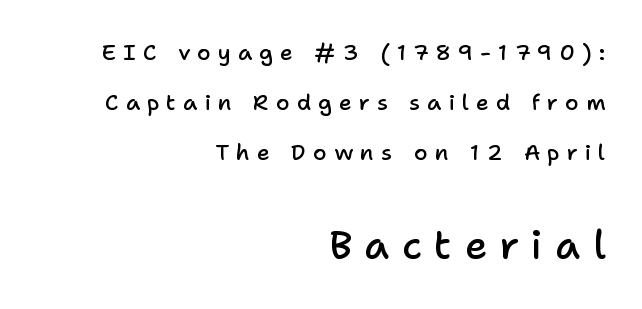
Horizontal alignment here is rightward, an uncommon choice for prose. The leading is generous, giving the passage an open texture. The letters carry no serifs — their stems end cleanly without finishing strokes. The face used here is proportionally spaced, like ordinary book or web type. I'd describe the lettering as semibold — firm but not a full bold. Visually, the bottom section dominates because its glyphs are scaled up.
